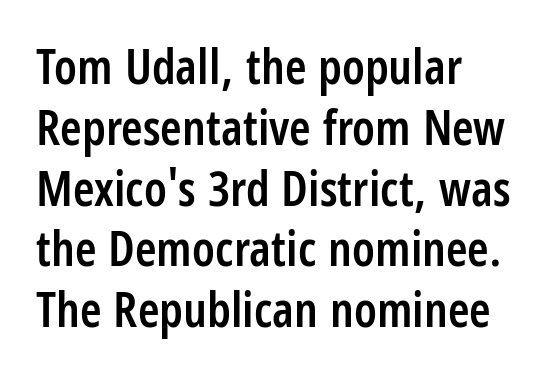
To sum up the face: it is a sans, with no serifs. When letters stand straight like this, we call the style roman or upright. Summary of weight: moderately heavy, a semibold. Which margin do the lines hug? The left one — the right edge is uneven. Decoration check: the copy has no underline. The gaps between neighbouring characters are ordinary and unremarkable.
